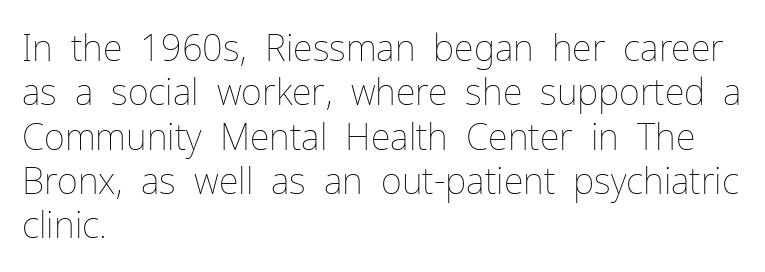
In terms of letterspacing, this is plain default setting. Posture: straight, roman, zero tilt. The specimen omits any rule beneath the text block's lines. Does the copy run flush right? No — it runs flush left. A typesetter would call this proportional, since set widths differ per character. The typesetting does not lean heavy: it is not bold.
